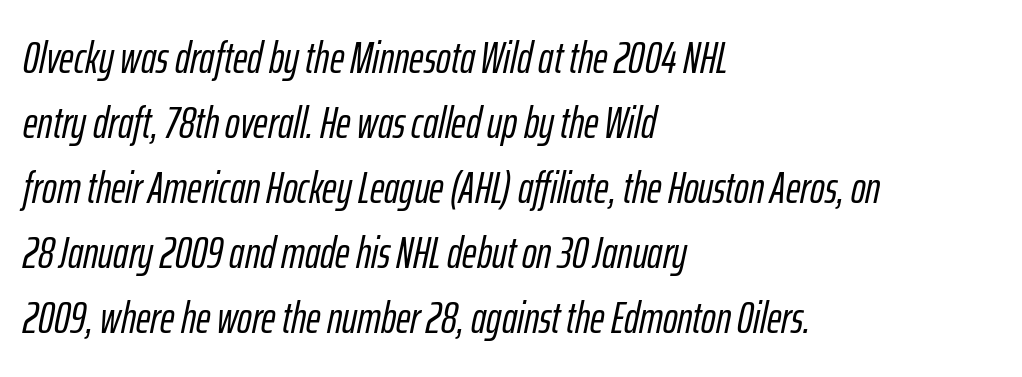
If you drew a ruler down the left edge, every line would touch it. The rendering applies a slant to the glyphs. How would I describe the line gaps? Plain and ordinary. Varying glyph widths throughout — classic text-font behaviour. The space beneath each line is pristine and unruled.
